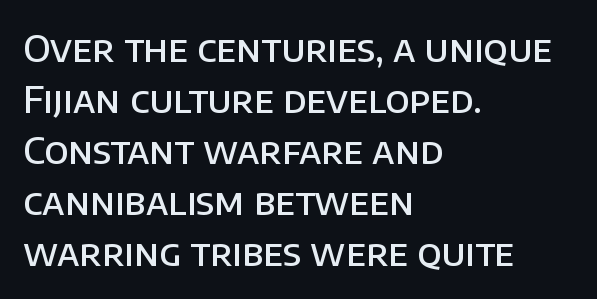
Heft: intermediate — a semibold. Note the varied advance widths — an 'i' is clearly narrower than an 'm'. The characters display no serif detailing; their extremities are plain. Summary of vertical rhythm: regular, with standard interline spacing. Look at the tracking — it's just the regular setting, nothing added. Do the letters lean? They stand straight.
